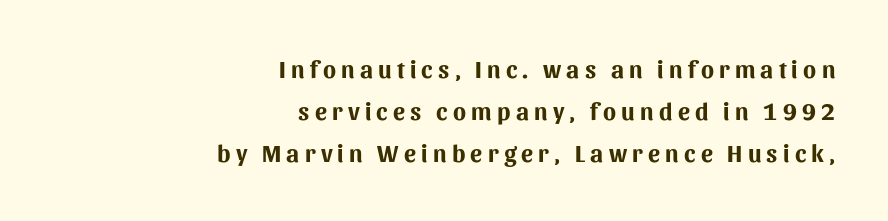
Q: Is the text bold? A: Yes.
Q: Is the text italic (slanted)? A: No, it is upright.
Q: Is the text underlined? A: No.
Q: How is the paragraph aligned? A: Right-aligned.
Q: Is the spacing between letters normal or unusually wide? A: Unusually wide.
